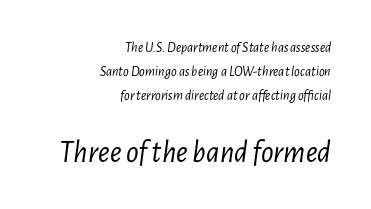
The letters are slanted; this is an italic face. Just letters on the line, the space beneath them empty. Spacing verdict: proportional, widths tailored to each character. The characters are drawn with everyday or finer stroke widths. This rendering leaves character spacing at its baseline value. Teacher's note: observe the even right margin — that is flush-right alignment.
